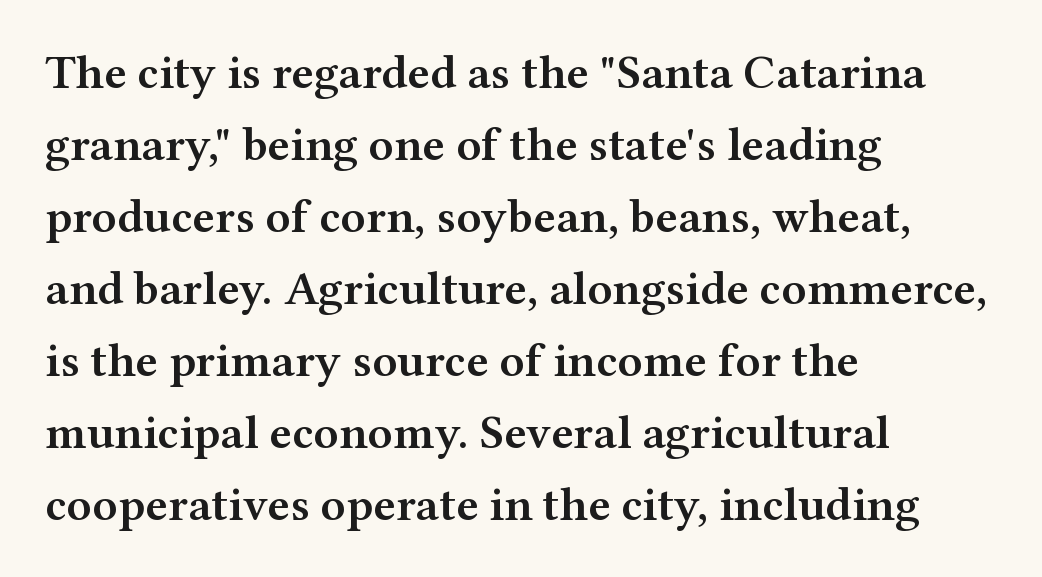
Q: Is the text bold? A: Semi-bold.
Q: Is the text italic (slanted)? A: No, it is upright.
Q: Is the typeface a serif or a sans-serif typeface? A: Serif.
Q: Is the text underlined? A: No.
Q: How is the paragraph aligned? A: Left-aligned.
Q: Is the spacing between letters normal or unusually wide? A: Normal.
Q: Is the spacing between lines tight, normal or loose? A: Normal.
Q: Width (condensed, normal, or wide)? A: Wide.
Q: Stroke contrast? A: Medium.
Q: x-height? A: Medium.
Q: Monospaced? A: No.
